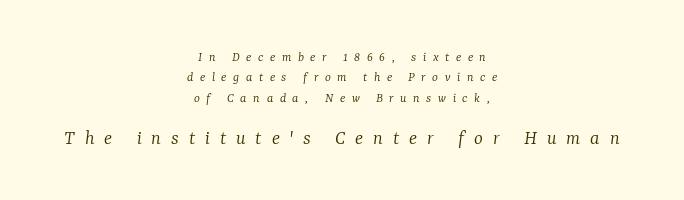
There's an unmistakable incline to the writing here. The following chunk of copy outweighs the initial chunk in type size. The rows are spaced the way most documents space them. Inter-character spacing is expanded well beyond the font's built-in metrics. This reads as an unemphasized weight, regular at the heaviest.
